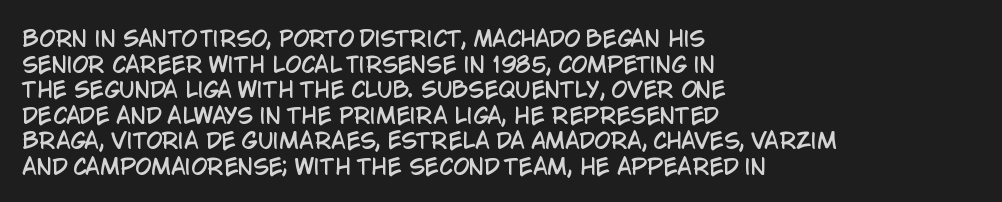
Line beginnings align vertically; line endings do not. Posture: vertical. A typesetter would call this zero additional tracking. The baseline area is clear.
